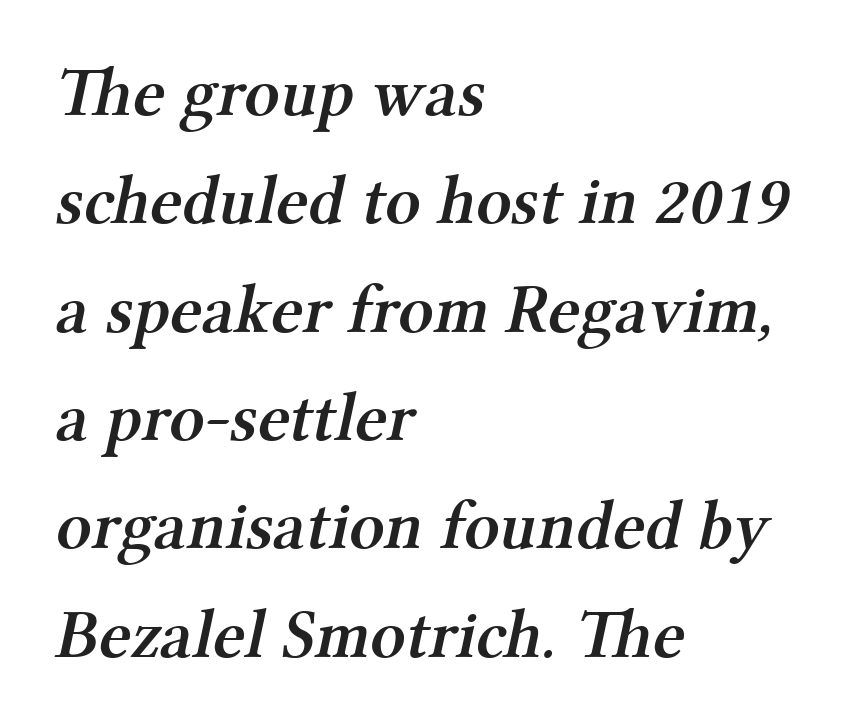
Slightly chunky letters — semibold, I'd say, not full bold. Characters follow at the spacing the type designer built in. A typesetter would label this face a serif. Vertically, the passage feels balanced, rows spaced as you'd expect. The baseline area is clear.
